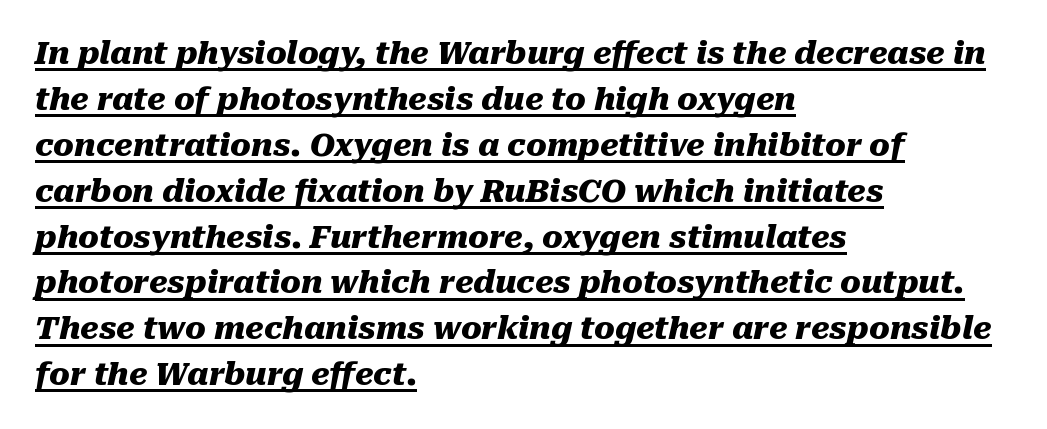
Q: Is the text bold? A: Yes.
Q: Is the text italic (slanted)? A: Yes, it leans right by about 10 degrees.
Q: Is the text underlined? A: Yes.
Q: How is the paragraph aligned? A: Left-aligned.
Q: Is the spacing between letters normal or unusually wide? A: Normal.
Q: Is the spacing between lines tight, normal or loose? A: Normal.
Q: Width (condensed, normal, or wide)? A: Normal.
Q: Stroke contrast? A: Medium.
Q: x-height? A: Medium.
Q: Monospaced? A: No.
